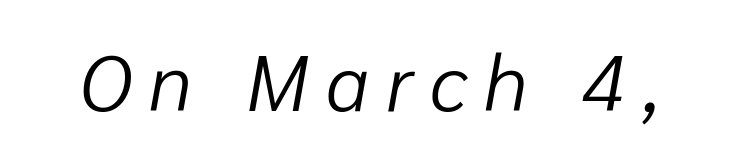
The image shows 79 px light type, italic (leaning right); set unusually wide letter spacing (+0.22 em), not underlined; low stroke contrast and a medium x-height.
